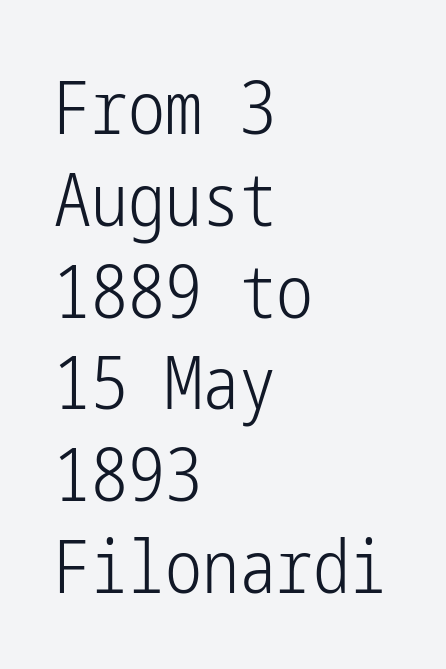
{"serif": "no", "italic": "no", "bold": "no", "weight": "light", "width": "condensed", "stroke_contrast": "low", "x_height": "medium", "underline": "no", "align": "left", "line_spacing_ratio": 1.24, "letter_spacing": "normal", "letter_spacing_em": 0.0, "glyph_px": 74}
